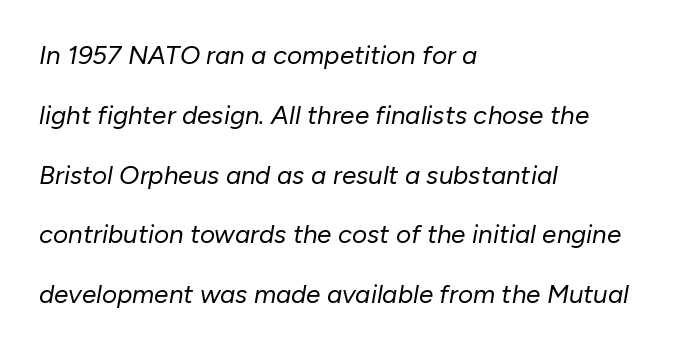
The image shows 26 px text type, italic (leaning right); set left-aligned, loose line spacing (2.3x), normal letter spacing, not underlined.
